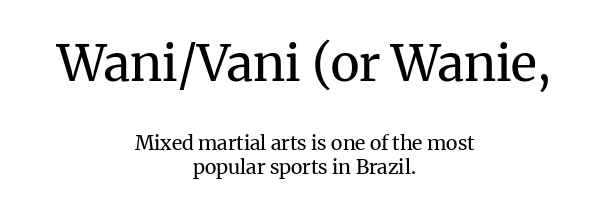
{"serif": "yes", "italic": "no", "bold": "no", "weight": "regular", "width": "normal", "stroke_contrast": "medium", "x_height": "medium", "monospaced": "no", "underline": "no", "align": "center", "line_spacing_ratio": 1.19, "letter_spacing": "normal", "letter_spacing_em": 0.0, "larger_block": "first", "size_ratio": 2.5, "glyph_px": 50}
